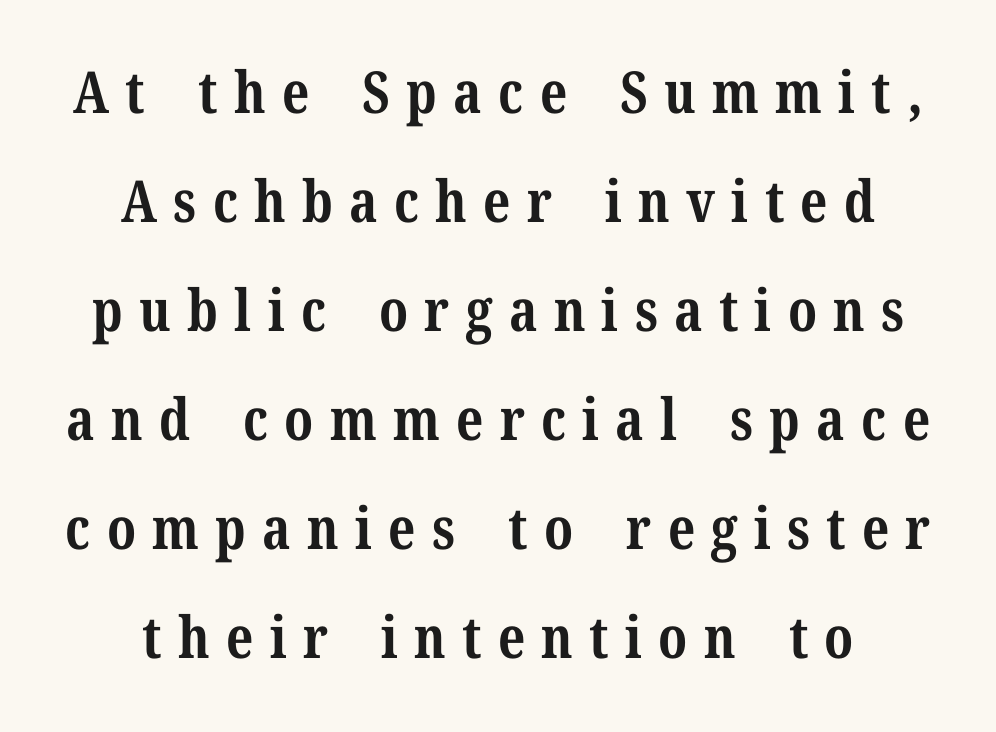
{"serif": "yes", "italic": "no", "bold": "yes", "weight": "bold", "width": "normal", "stroke_contrast": "medium", "x_height": "medium", "monospaced": "no", "underline": "no", "line_spacing_ratio": 1.88, "letter_spacing": "wide", "letter_spacing_em": 0.28, "glyph_px": 58}
